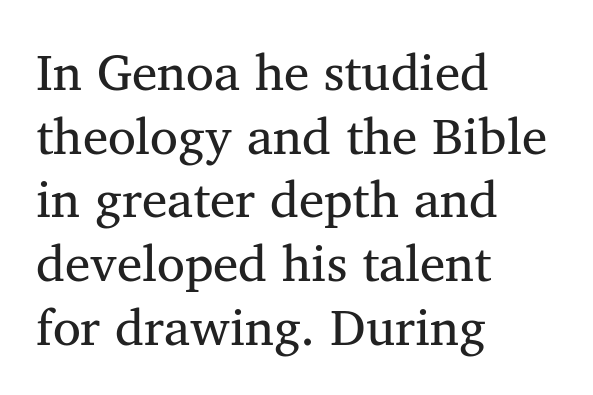
{"serif": "yes", "italic": "no", "bold": "no", "weight": "regular", "width": "normal", "stroke_contrast": "medium", "x_height": "medium", "monospaced": "no", "underline": "no", "align": "left", "line_spacing": "normal", "line_spacing_ratio": 1.25, "letter_spacing": "normal", "letter_spacing_em": 0.0, "glyph_px": 51}
